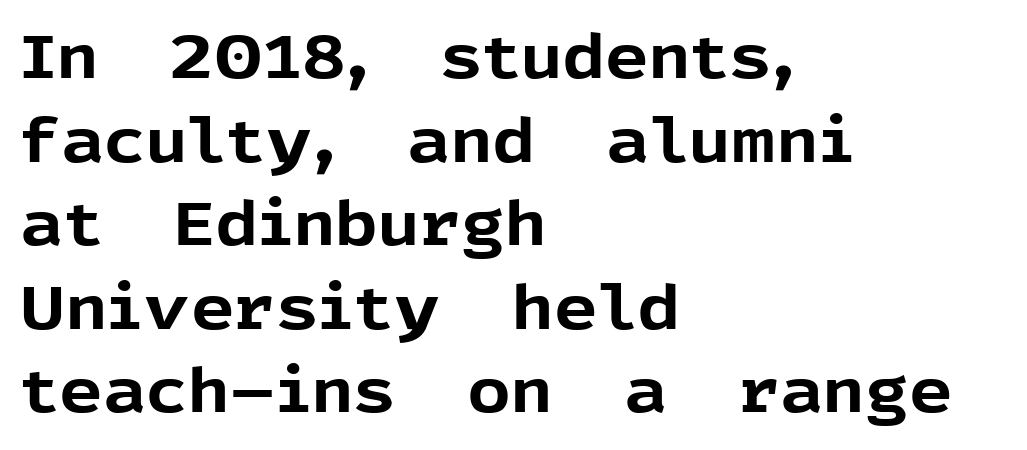
Q: Is the text bold? A: Yes.
Q: Is the text italic (slanted)? A: No, it is upright.
Q: Is the typeface a serif or a sans-serif typeface? A: Sans-serif.
Q: Is the text underlined? A: No.
Q: How is the paragraph aligned? A: Left-aligned.
Q: Is the spacing between letters normal or unusually wide? A: Normal.
Q: Is the spacing between lines tight, normal or loose? A: Normal.
Q: Width (condensed, normal, or wide)? A: Normal.
Q: x-height? A: Medium.
Q: Monospaced? A: No.
